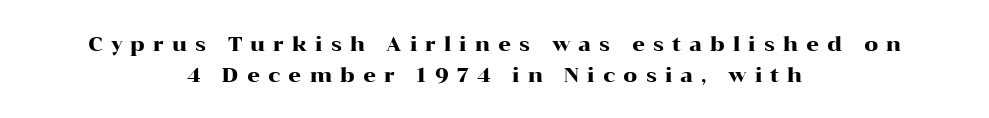
{"italic": "no", "underline": "no", "align": "center", "line_spacing": "normal", "line_spacing_ratio": 1.57, "letter_spacing": "wide", "letter_spacing_em": 0.4, "glyph_px": 20}
